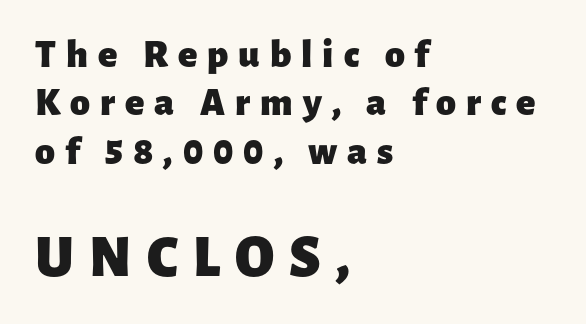
The image shows 60 px heavy sans-serif type, upright; set left-aligned, line spacing 1.21x, unusually wide letter spacing (+0.25 em), not underlined; the second (bottom) block is 1.5x larger; low stroke contrast and a medium x-height.
